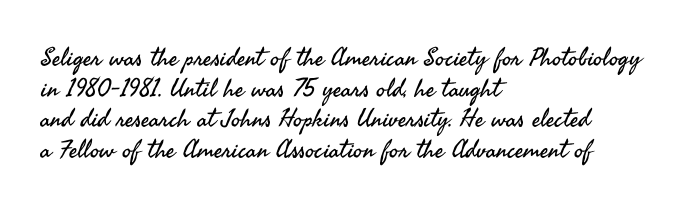
The image shows 25 px text type; set left-aligned, line spacing 1.23x, normal letter spacing, not underlined.
